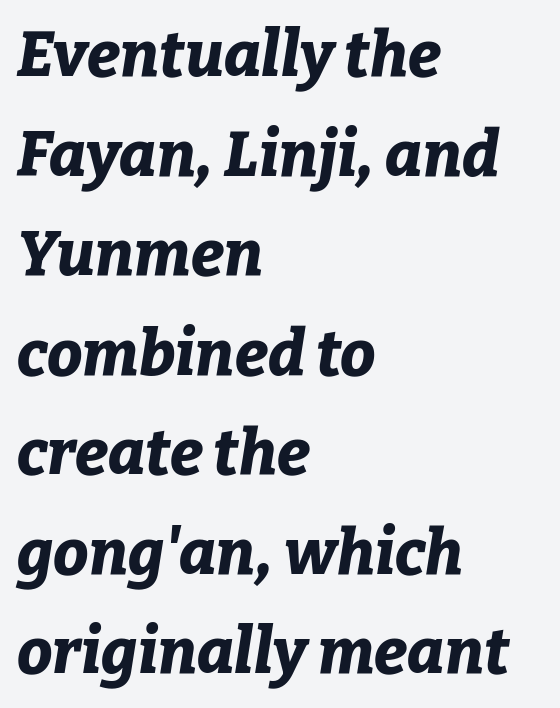
Q: Is the text bold? A: Yes.
Q: Is the text italic (slanted)? A: Yes, it leans right by about 9 degrees.
Q: Is the text underlined? A: No.
Q: How is the paragraph aligned? A: Left-aligned.
Q: Is the spacing between letters normal or unusually wide? A: Normal.
Q: Is the spacing between lines tight, normal or loose? A: Normal.
Q: Width (condensed, normal, or wide)? A: Normal.
Q: Stroke contrast? A: Low.
Q: x-height? A: Medium.
Q: Monospaced? A: No.
